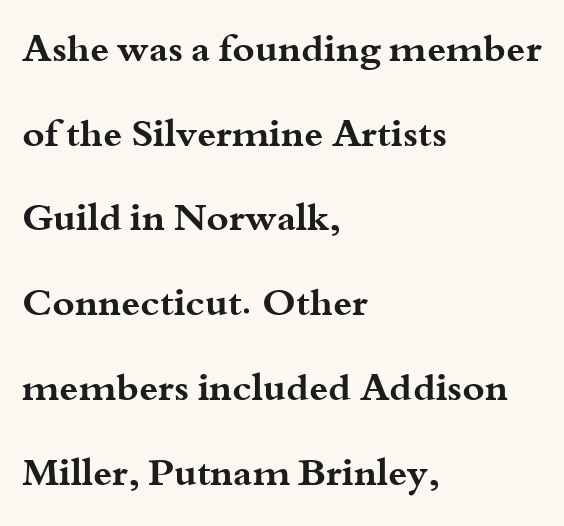
Q: Is the text bold? A: Yes.
Q: Is the text italic (slanted)? A: No, it is upright.
Q: Is the typeface a serif or a sans-serif typeface? A: Serif.
Q: Is the text underlined? A: No.
Q: How is the paragraph aligned? A: Left-aligned.
Q: Is the spacing between letters normal or unusually wide? A: Normal.
Q: Is the spacing between lines tight, normal or loose? A: Loose.
Q: Width (condensed, normal, or wide)? A: Wide.
Q: Stroke contrast? A: Medium.
Q: x-height? A: Small.
Q: Monospaced? A: No.
